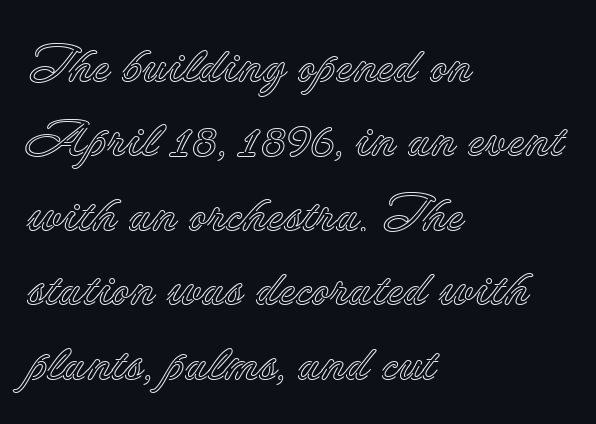
Q: Is the text italic (slanted)? A: Yes.
Q: Is the text underlined? A: No.
Q: How is the paragraph aligned? A: Left-aligned.
Q: Is the spacing between letters normal or unusually wide? A: Normal.
Q: Is the spacing between lines tight, normal or loose? A: Normal.
Q: Width (condensed, normal, or wide)? A: Normal.
Q: x-height? A: Small.
Q: Monospaced? A: No.
